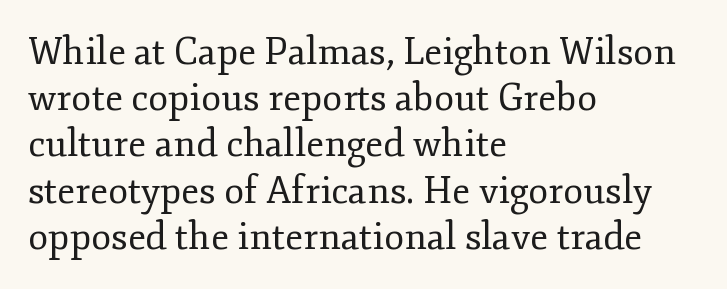
Default kerning and tracking; the words read as compact shapes. Compared with a centered layout, this one pins lines to the left instead. Posture: vertical. Rows of type keep a routine distance in the vertical direction.
